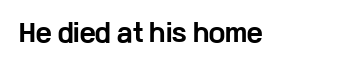
What stands out about the letter spacing? Nothing — it is the standard amount. Upright lettering throughout. Bold? Absolutely — the strokes are thick and heavy. The glyphs are unaccompanied by any horizontal stroke below them.
